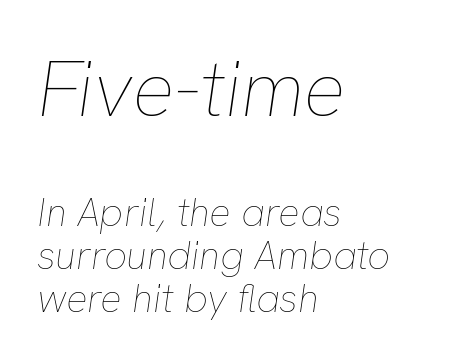
Q: Is the text bold? A: No.
Q: Is the text italic (slanted)? A: Yes, it leans right by about 8 degrees.
Q: Is the text underlined? A: No.
Q: How is the paragraph aligned? A: Left-aligned.
Q: Is the spacing between letters normal or unusually wide? A: Normal.
Q: Is the spacing between lines tight, normal or loose? A: Tight.
Q: Which block of text is set in a larger size, the first (top) or the second (bottom)? A: The first (top) one.
Q: Width (condensed, normal, or wide)? A: Normal.
Q: Stroke contrast? A: Low.
Q: x-height? A: Medium.
Q: Monospaced? A: No.
